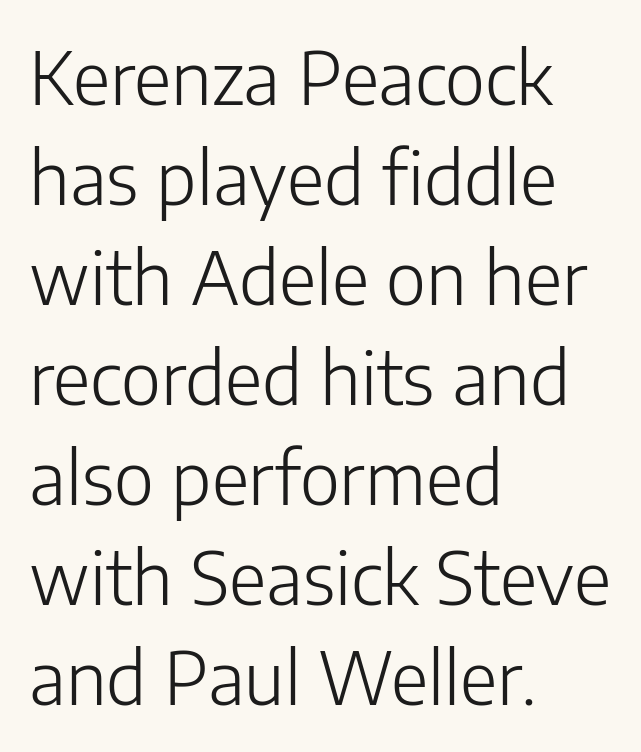
The image shows 73 px light sans-serif type, upright; set left-aligned, normal line spacing (1.37x), normal letter spacing, not underlined; low stroke contrast and a medium x-height.
